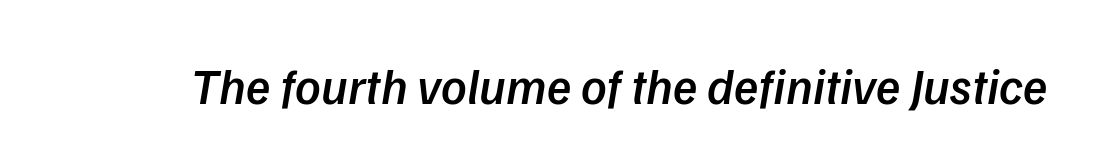
Q: Is the text bold? A: Semi-bold.
Q: Is the text italic (slanted)? A: Yes, it leans right by about 9 degrees.
Q: Is the text underlined? A: No.
Q: Is the spacing between letters normal or unusually wide? A: Normal.
Q: Width (condensed, normal, or wide)? A: Normal.
Q: Stroke contrast? A: Low.
Q: x-height? A: Medium.
Q: Monospaced? A: No.
